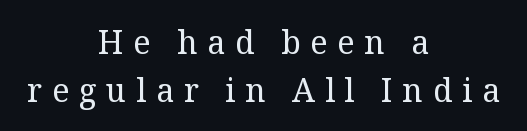
{"serif": "yes", "italic": "no", "bold": "no", "weight": "regular", "width": "normal", "stroke_contrast": "medium", "x_height": "medium", "monospaced": "no", "underline": "no", "align": "center", "line_spacing": "normal", "line_spacing_ratio": 1.5, "letter_spacing": "wide", "letter_spacing_em": 0.31, "glyph_px": 32}
